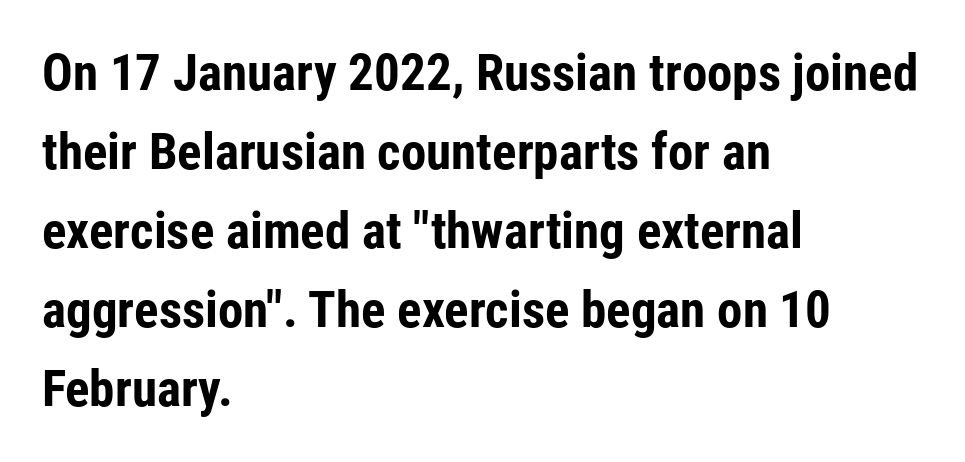
Teacher's note: observe the even left margin — that is flush-left alignment. Has an underline been added? It has not. No extra tracking has been applied to these lines. Horizontal bands of white between lines are of average thickness. You could not count columns in this text — the font is proportionally spaced.
